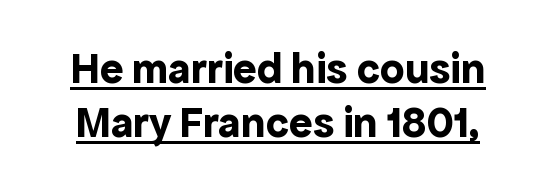
{"serif": "no", "italic": "no", "bold": "yes", "weight": "bold", "width": "normal", "x_height": "medium", "monospaced": "no", "underline": "yes", "line_spacing_ratio": 1.23, "letter_spacing": "normal", "letter_spacing_em": 0.0, "glyph_px": 44}
